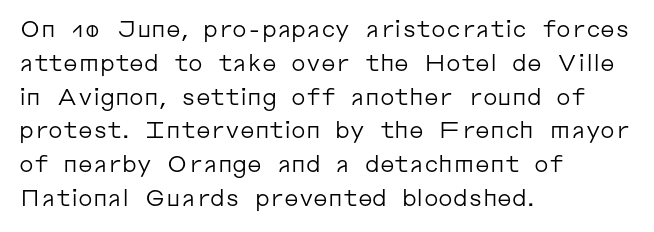
{"italic": "no", "bold": "no", "underline": "no", "align": "left", "line_spacing": "normal", "line_spacing_ratio": 1.47, "letter_spacing": "normal", "letter_spacing_em": 0.0, "glyph_px": 23}
